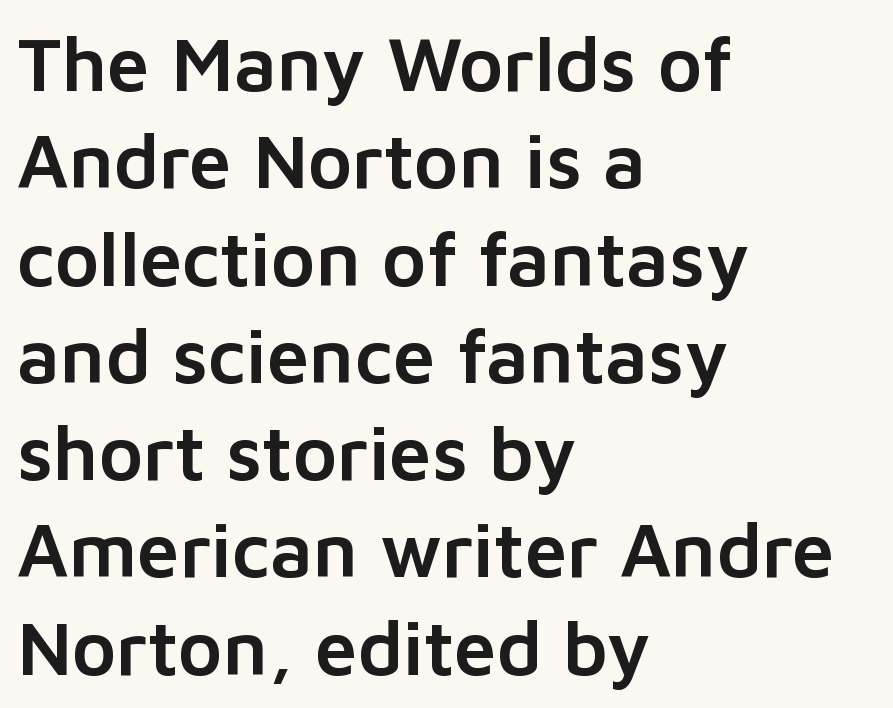
Q: Is the text italic (slanted)? A: No, it is upright.
Q: Is the typeface a serif or a sans-serif typeface? A: Sans-serif.
Q: Is the text underlined? A: No.
Q: How is the paragraph aligned? A: Left-aligned.
Q: Is the spacing between letters normal or unusually wide? A: Normal.
Q: Is the spacing between lines tight, normal or loose? A: Normal.
Q: Width (condensed, normal, or wide)? A: Normal.
Q: Stroke contrast? A: Low.
Q: x-height? A: Medium.
Q: Monospaced? A: No.
